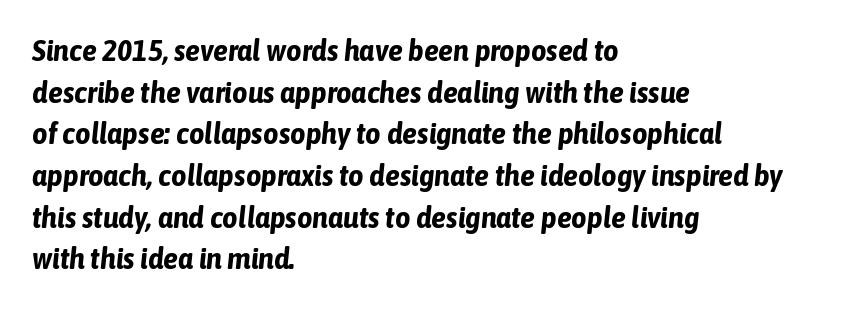
Q: Is the text bold? A: Yes.
Q: Is the text italic (slanted)? A: Yes, it leans right by about 6 degrees.
Q: Is the text underlined? A: No.
Q: How is the paragraph aligned? A: Left-aligned.
Q: Is the spacing between letters normal or unusually wide? A: Normal.
Q: Is the spacing between lines tight, normal or loose? A: Normal.
Q: Width (condensed, normal, or wide)? A: Condensed.
Q: Stroke contrast? A: Low.
Q: x-height? A: Medium.
Q: Monospaced? A: No.
